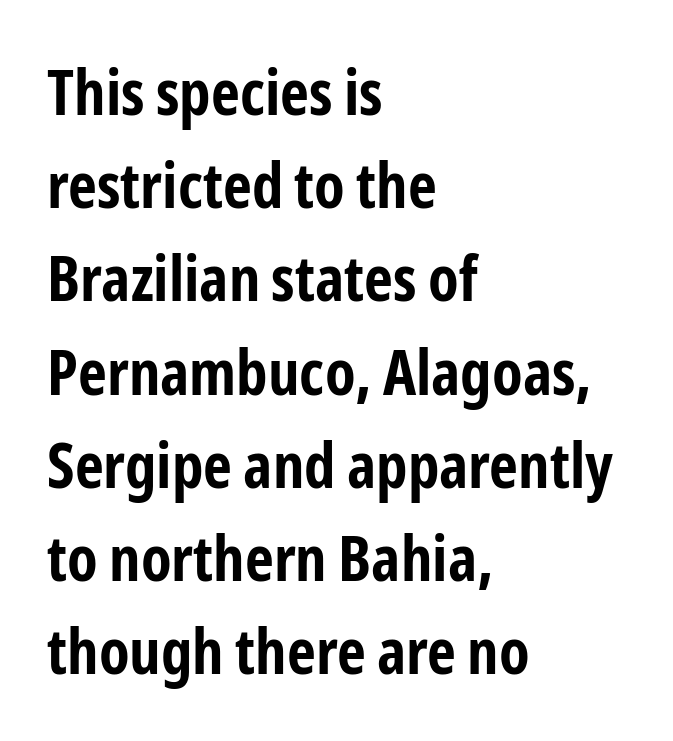
Q: Is the text bold? A: Yes.
Q: Is the text italic (slanted)? A: No, it is upright.
Q: Is the typeface a serif or a sans-serif typeface? A: Sans-serif.
Q: Is the text underlined? A: No.
Q: How is the paragraph aligned? A: Left-aligned.
Q: Is the spacing between letters normal or unusually wide? A: Normal.
Q: Is the spacing between lines tight, normal or loose? A: Normal.
Q: Width (condensed, normal, or wide)? A: Condensed.
Q: Stroke contrast? A: Low.
Q: x-height? A: Medium.
Q: Monospaced? A: No.
